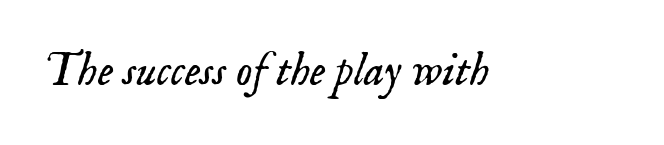
The image shows 46 px light serif type, italic (leaning right); set normal letter spacing, not underlined; low stroke contrast and a small x-height.
